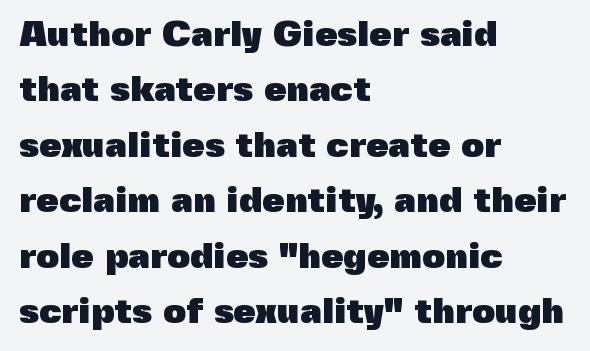
The image shows 36 px heavy sans-serif type, upright; set left-aligned, normal line spacing (1.54x), normal letter spacing, not underlined; a medium x-height.
